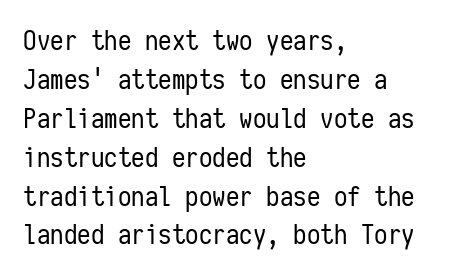
Nothing heavy about these letters — not bold at all. The block of text has a typical density, with ordinary space between rows. Posture: straight, roman, zero tilt. Quick note: underline off. The letterforms sit shoulder to shoulder at normal distance.
